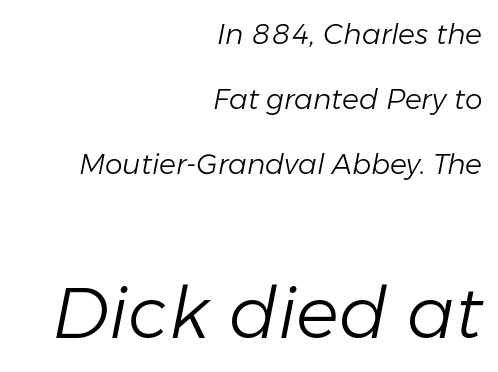
{"italic": "yes", "lean": "right", "slant_degrees": 11, "bold": "no", "weight": "light", "width": "normal", "stroke_contrast": "low", "x_height": "medium", "monospaced": "no", "underline": "no", "align": "right", "line_spacing": "loose", "line_spacing_ratio": 2.33, "letter_spacing": "normal", "letter_spacing_em": 0.0, "larger_block": "second", "size_ratio": 2.54, "glyph_px": 71}
